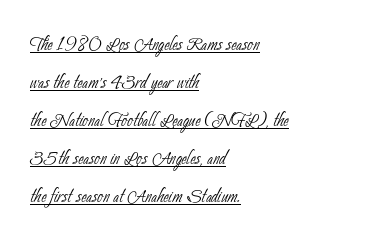
Line spacing here is normal. Heaviness? Minimal to ordinary, like unemphasized prose. Is the letter spacing exaggerated? No — it looks like the ordinary default. The rag falls on the right side of this text block.
